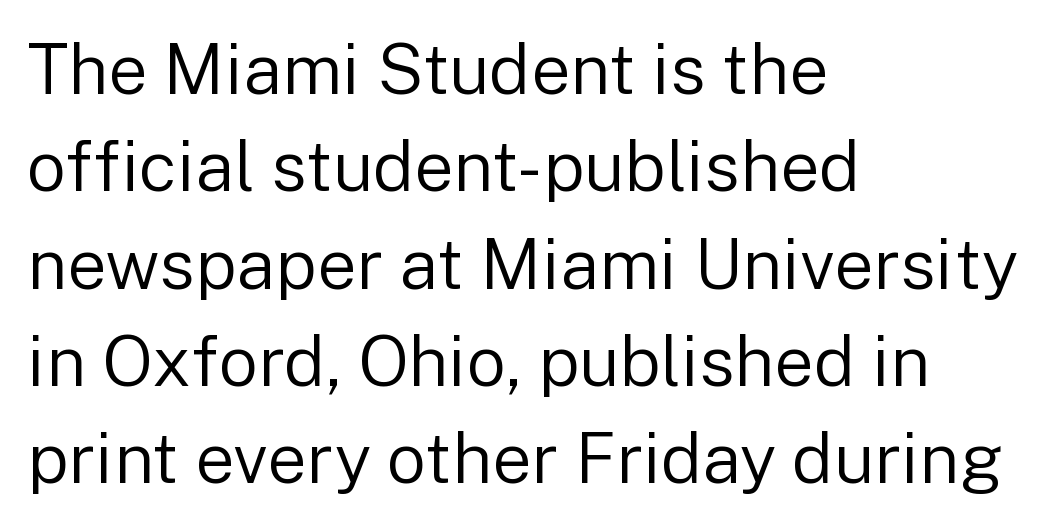
Q: Is the text bold? A: No.
Q: Is the text italic (slanted)? A: No, it is upright.
Q: Is the typeface a serif or a sans-serif typeface? A: Sans-serif.
Q: Is the text underlined? A: No.
Q: How is the paragraph aligned? A: Left-aligned.
Q: Is the spacing between letters normal or unusually wide? A: Normal.
Q: Is the spacing between lines tight, normal or loose? A: Normal.
Q: Width (condensed, normal, or wide)? A: Normal.
Q: Stroke contrast? A: Low.
Q: x-height? A: Medium.
Q: Monospaced? A: No.
